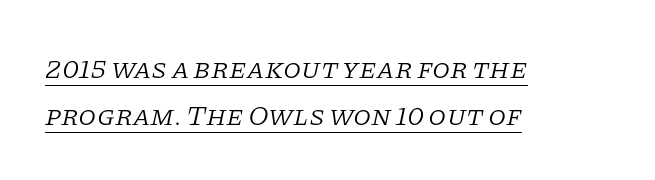
{"serif": "yes", "italic": "yes", "lean": "right", "slant_degrees": 11, "bold": "no", "weight": "light", "width": "normal", "stroke_contrast": "low", "x_height": "large", "monospaced": "no", "underline": "yes", "align": "left", "line_spacing": "normal", "line_spacing_ratio": 1.63, "letter_spacing": "normal", "letter_spacing_em": 0.0, "glyph_px": 29}
